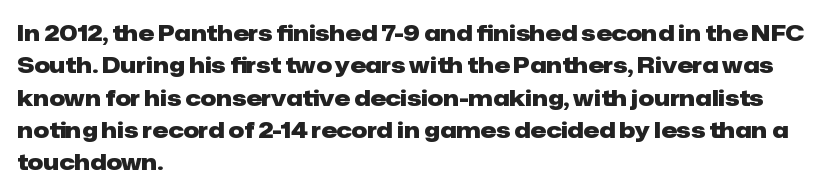
The image shows 22 px bold type, upright; set left-aligned, normal line spacing (1.47x), normal letter spacing, not underlined.
